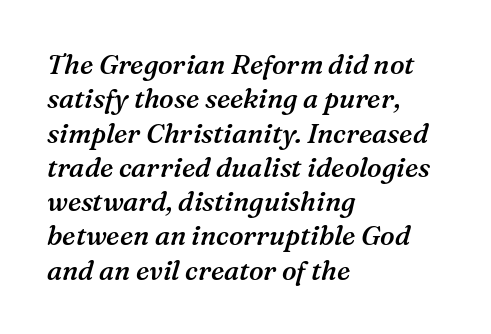
The image shows 27 px text type, italic (leaning right); set left-aligned, normal line spacing (1.27x), normal letter spacing, not underlined.
